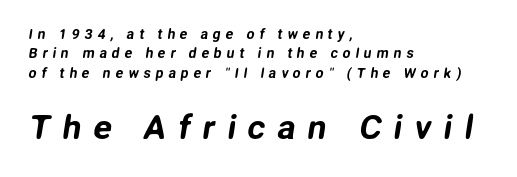
{"serif": "no", "width": "normal", "stroke_contrast": "low", "x_height": "medium", "monospaced": "no", "underline": "no", "align": "left", "line_spacing": "normal", "line_spacing_ratio": 1.38, "letter_spacing": "wide", "letter_spacing_em": 0.35, "larger_block": "second", "size_ratio": 2.43, "glyph_px": 34}
